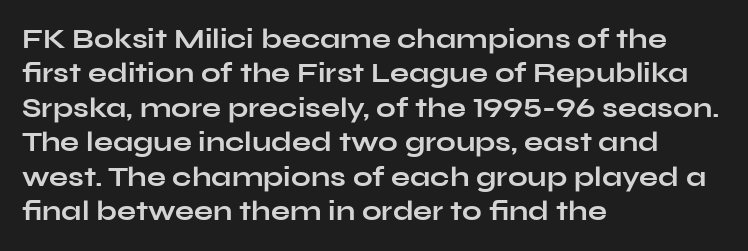
The image shows 28 px bold, wide sans-serif type, upright; set left-aligned, line spacing 1.23x, normal letter spacing, not underlined; low stroke contrast and a medium x-height.
